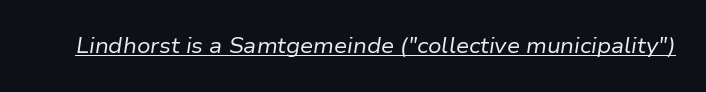
Q: Is the text bold? A: No.
Q: Is the text italic (slanted)? A: Yes, it leans right by about 9 degrees.
Q: Is the text underlined? A: Yes.
Q: Is the spacing between letters normal or unusually wide? A: Normal.
